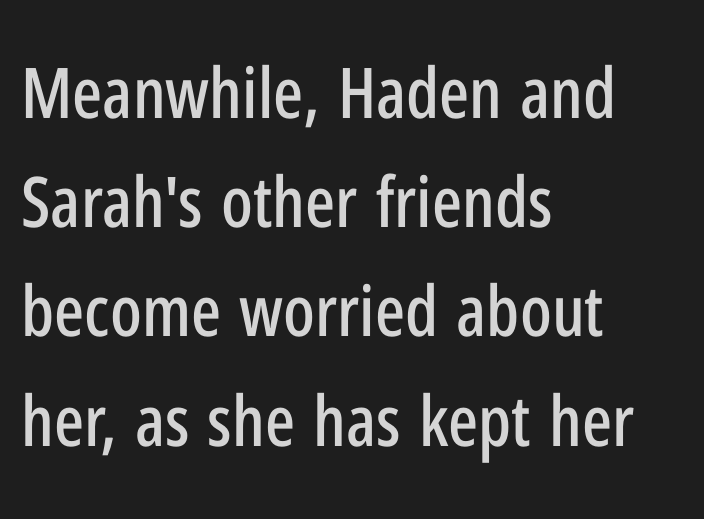
Q: Is the text italic (slanted)? A: No, it is upright.
Q: Is the typeface a serif or a sans-serif typeface? A: Sans-serif.
Q: Is the text underlined? A: No.
Q: How is the paragraph aligned? A: Left-aligned.
Q: Is the spacing between letters normal or unusually wide? A: Normal.
Q: Is the spacing between lines tight, normal or loose? A: Normal.
Q: Width (condensed, normal, or wide)? A: Condensed.
Q: Stroke contrast? A: Low.
Q: x-height? A: Medium.
Q: Monospaced? A: No.
